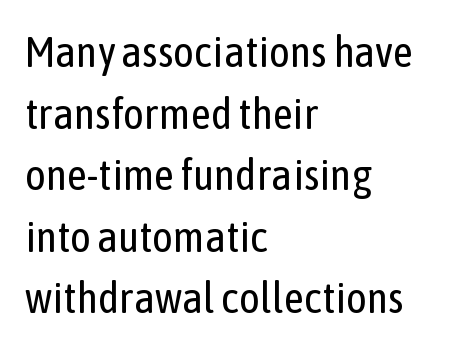
The letters carry no serifs — their stems end cleanly without finishing strokes. A student would call this left alignment; a typographer would say flush left, rag right. Glyph-to-glyph distance matches everyday printed text. The passage shown is not bold in any degree.
